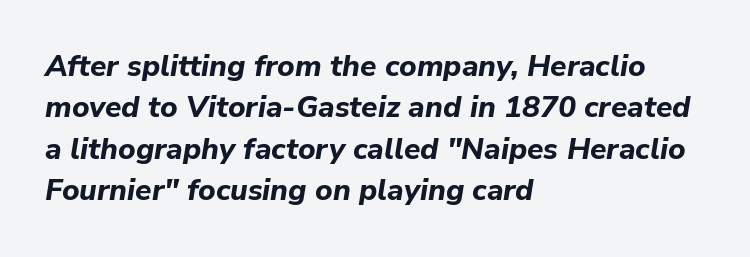
Thick stems and heavy bowls — unmistakably bold. Students, observe: this is what conventionally led text looks like. Does the copy run flush right? No — it runs flush left. Note the varied advance widths — an 'i' is clearly narrower than an 'm'. Characters follow at the spacing the type designer built in. Each row of text sits above clean, open space.
